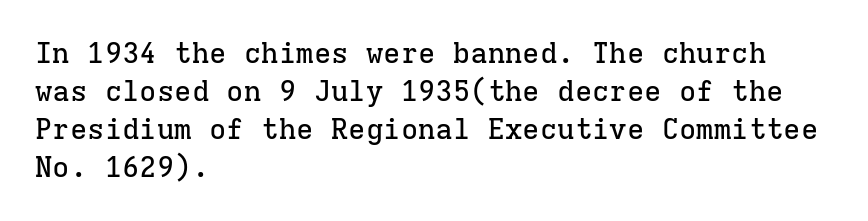
{"serif": "yes", "italic": "no", "width": "normal", "stroke_contrast": "low", "x_height": "medium", "monospaced": "yes", "underline": "no", "align": "left", "line_spacing": "normal", "line_spacing_ratio": 1.31, "letter_spacing": "normal", "letter_spacing_em": 0.0, "glyph_px": 29}
